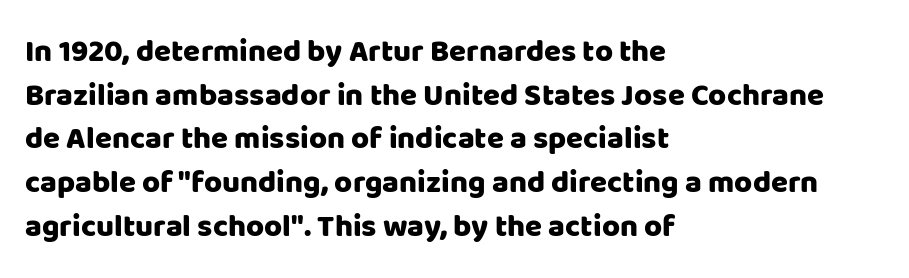
{"serif": "no", "italic": "no", "width": "normal", "stroke_contrast": "low", "x_height": "large", "monospaced": "no", "underline": "no", "align": "left", "line_spacing": "normal", "line_spacing_ratio": 1.41, "letter_spacing": "normal", "letter_spacing_em": 0.0, "glyph_px": 31}
